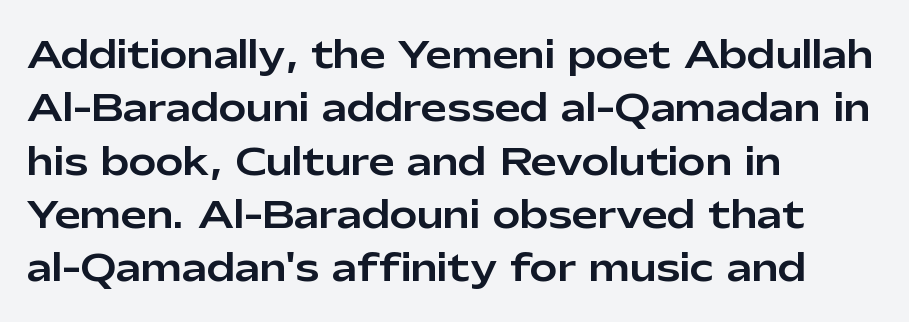
How are the letters spaced? Ordinarily, with no added tracking. The typesetter chose a ragged-right arrangement here. The area under the type is left untouched. This sample uses a sans-serif face. Varying glyph widths throughout — classic text-font behaviour.
